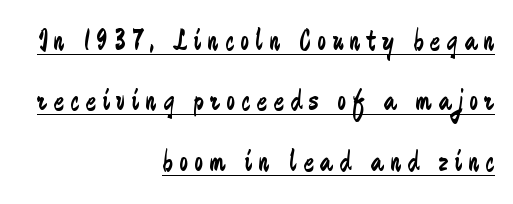
Weight: not bold — regular or lighter. This sample carries an underscore along the baseline area. Which margin do the lines hug? The right one — the left edge is uneven.
